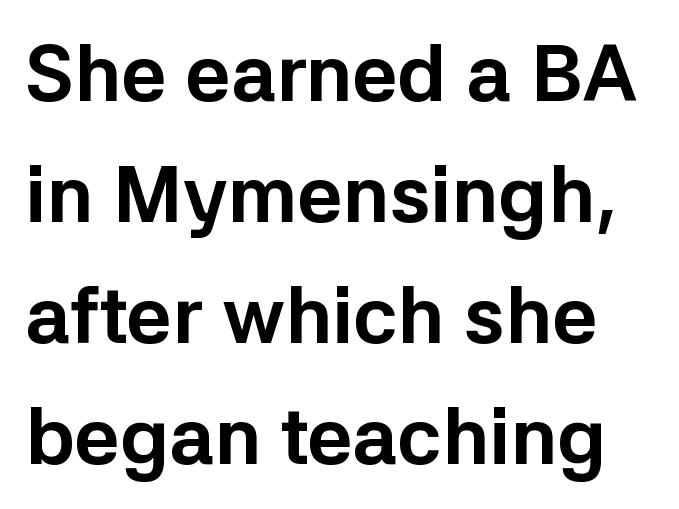
The image shows 79 px bold sans-serif type, upright; set normal line spacing (1.53x), normal letter spacing, not underlined; low stroke contrast and a medium x-height.
